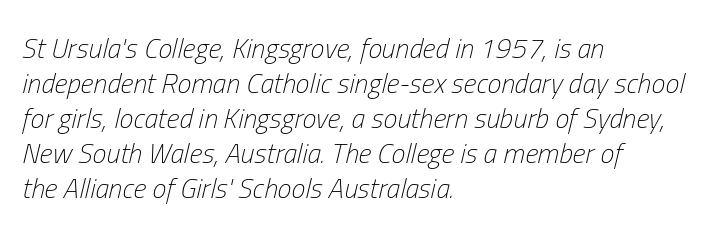
{"italic": "yes", "lean": "right", "slant_degrees": 13, "bold": "no", "weight": "light", "width": "condensed", "stroke_contrast": "low", "x_height": "medium", "monospaced": "no", "underline": "no", "align": "left", "line_spacing": "normal", "line_spacing_ratio": 1.25, "letter_spacing": "normal", "letter_spacing_em": 0.0, "glyph_px": 28}
